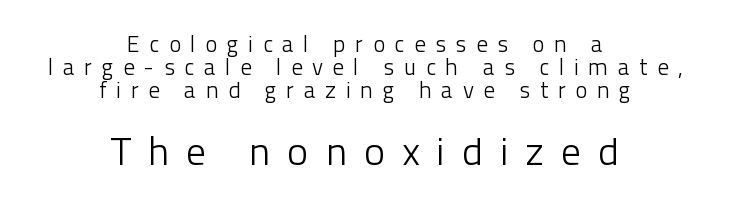
Think of a printed novel: that variable character pitch is what you see here. The rendering uses a small line-height, squeezing the rows. Clear beneath every line of the passage. Does extra space separate the letters? Yes, quite a lot of it. Character size in the trailing block exceeds that of the leading block.
